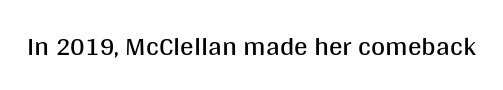
The image shows 27 px text type, upright; set normal letter spacing, not underlined.
